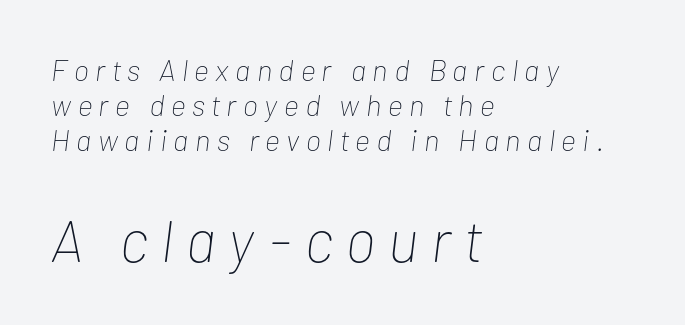
Q: Is the text bold? A: No.
Q: Is the text italic (slanted)? A: Yes, it leans right by about 7 degrees.
Q: Is the text underlined? A: No.
Q: How is the paragraph aligned? A: Left-aligned.
Q: Is the spacing between letters normal or unusually wide? A: Unusually wide.
Q: Which block of text is set in a larger size, the first (top) or the second (bottom)? A: The second (bottom) one.
Q: Width (condensed, normal, or wide)? A: Condensed.
Q: Stroke contrast? A: Low.
Q: x-height? A: Medium.
Q: Monospaced? A: No.
